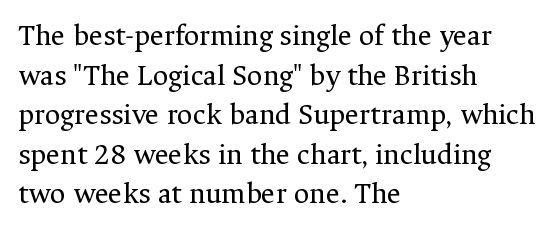
The image shows 30 px regular-weight serif type, upright; set left-aligned, normal line spacing (1.32x), normal letter spacing, not underlined; medium stroke contrast and a medium x-height.
